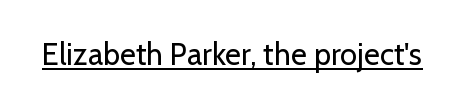
Q: Is the text bold? A: No.
Q: Is the text italic (slanted)? A: No, it is upright.
Q: Is the typeface a serif or a sans-serif typeface? A: Sans-serif.
Q: Is the text underlined? A: Yes.
Q: Is the spacing between letters normal or unusually wide? A: Normal.
Q: Width (condensed, normal, or wide)? A: Normal.
Q: Stroke contrast? A: Low.
Q: x-height? A: Medium.
Q: Monospaced? A: No.
